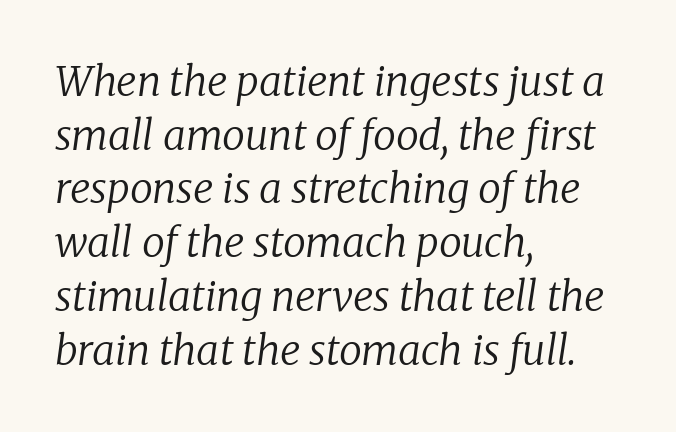
Interline gaps are of average width in this sample. The face used here is proportionally spaced, like ordinary book or web type. Words float on clear page, feet unadorned. Between one letter and the next there's only the usual sliver of space. Heaviness? Minimal to ordinary, like unemphasized prose.
